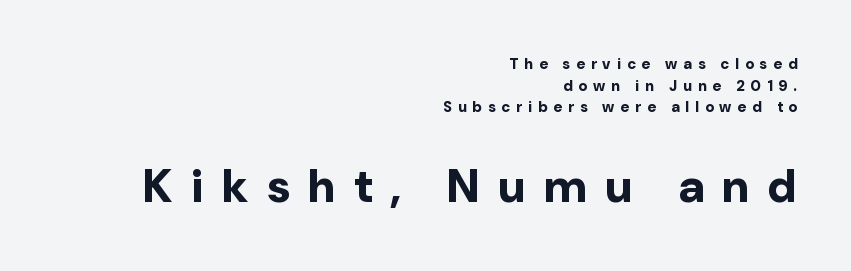
Q: Is the text bold? A: Yes.
Q: Is the text italic (slanted)? A: No, it is upright.
Q: Is the typeface a serif or a sans-serif typeface? A: Sans-serif.
Q: Is the text underlined? A: No.
Q: How is the paragraph aligned? A: Right-aligned.
Q: Is the spacing between letters normal or unusually wide? A: Unusually wide.
Q: Is the spacing between lines tight, normal or loose? A: Normal.
Q: Which block of text is set in a larger size, the first (top) or the second (bottom)? A: The second (bottom) one.
Q: Width (condensed, normal, or wide)? A: Normal.
Q: Stroke contrast? A: Low.
Q: x-height? A: Medium.
Q: Monospaced? A: No.
